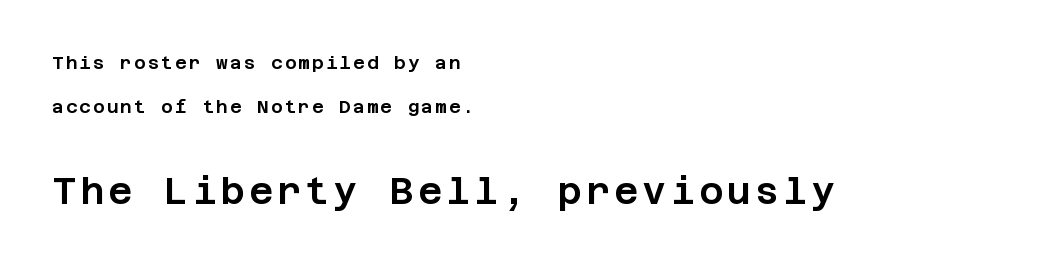
{"serif": "no", "italic": "no", "width": "normal", "stroke_contrast": "low", "x_height": "large", "underline": "no", "align": "left", "line_spacing": "loose", "line_spacing_ratio": 2.44, "larger_block": "second", "size_ratio": 2.06, "glyph_px": 37}
